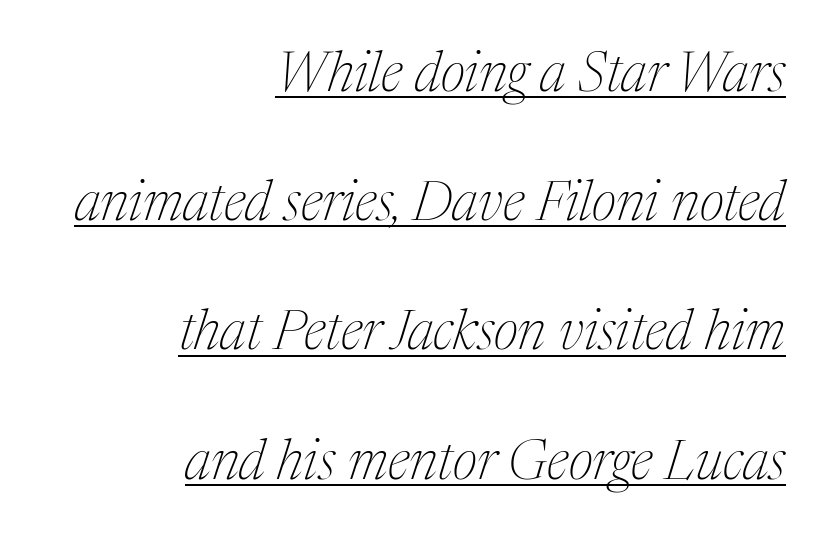
Layout note: lines flush right. Font category for this specimen: serif. Honestly, the letter spacing is just normal — you wouldn't notice it. Stems here are at most as thick as an everyday book face.
